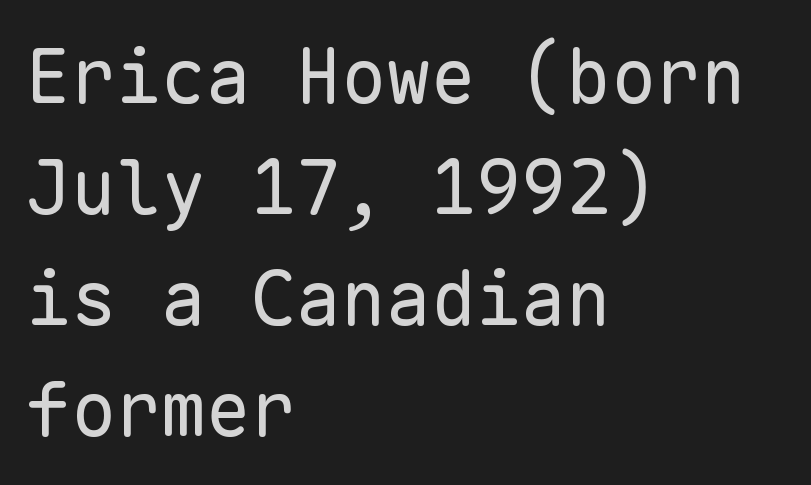
The image shows 75 px regular-weight sans-serif type, upright, monospaced; set left-aligned, normal line spacing (1.48x), normal letter spacing, not underlined; low stroke contrast and a medium x-height.
